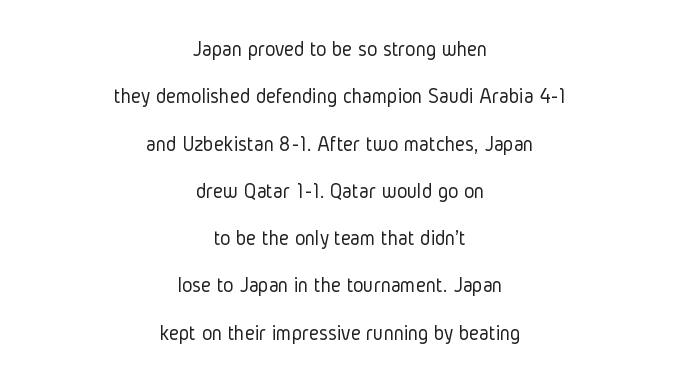
Does the copy run flush right? No — it is centered line by line. No italicization has been applied; the sample stays upright. Letters rest on an invisible, unmarked baseline. The face used here is rendered with its standard letterfit. Weight: not bold — regular or lighter.
